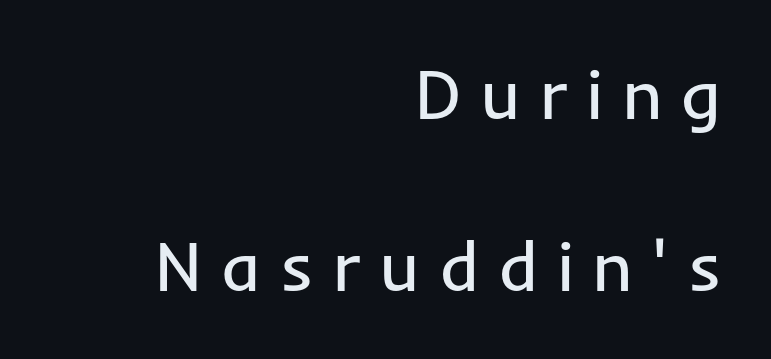
{"serif": "no", "italic": "no", "bold": "no", "weight": "regular", "width": "normal", "stroke_contrast": "low", "x_height": "medium", "monospaced": "no", "underline": "no", "align": "right", "line_spacing": "loose", "line_spacing_ratio": 2.46, "letter_spacing": "wide", "letter_spacing_em": 0.26, "glyph_px": 70}
